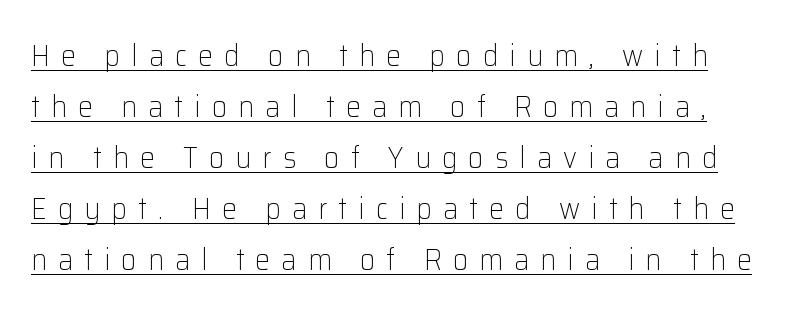
The image shows 30 px light sans-serif type, upright; set normal line spacing (1.7x), unusually wide letter spacing (+0.37 em), underlined; low stroke contrast and a medium x-height.
